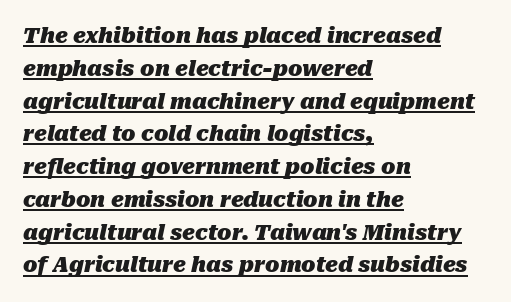
{"italic": "yes", "lean": "right", "slant_degrees": 10, "bold": "yes", "underline": "yes", "align": "left", "line_spacing": "normal", "line_spacing_ratio": 1.56, "letter_spacing": "normal", "letter_spacing_em": 0.0, "glyph_px": 21}
